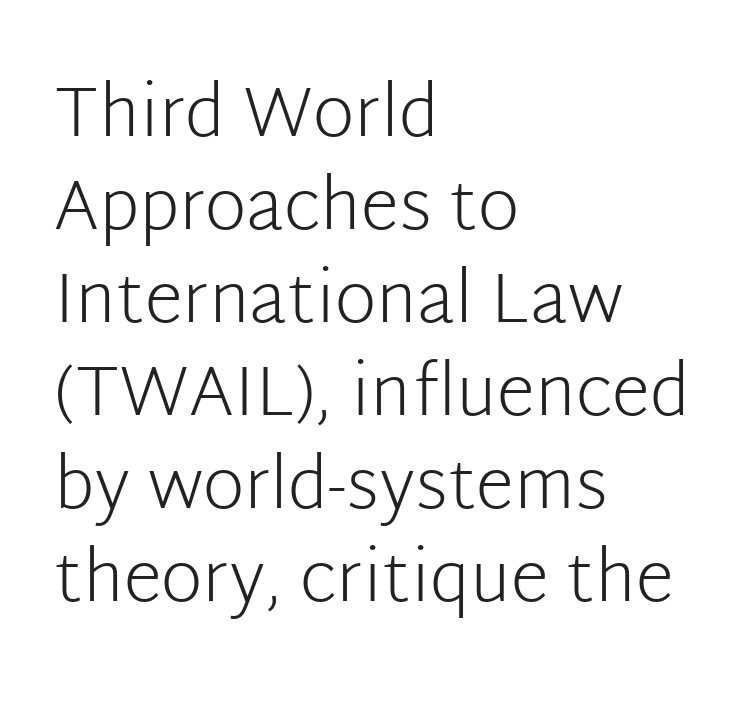
This is roman type, the default non-slanted kind. Words float on clear page, feet unadorned. Nothing heavy about these letters — not bold at all. Note the varied advance widths — an 'i' is clearly narrower than an 'm'. These lines are composed in type without serifs.
